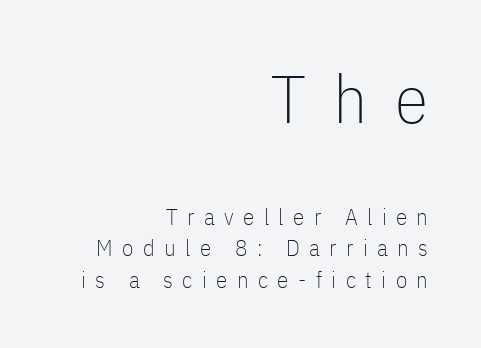
This is not heavy type; no bold has been used. The earlier block is typeset at a bigger size than the later block. Horizontal bands of white between lines are of average thickness. The lines in this sample share a right terminus and differ only in where they begin.
